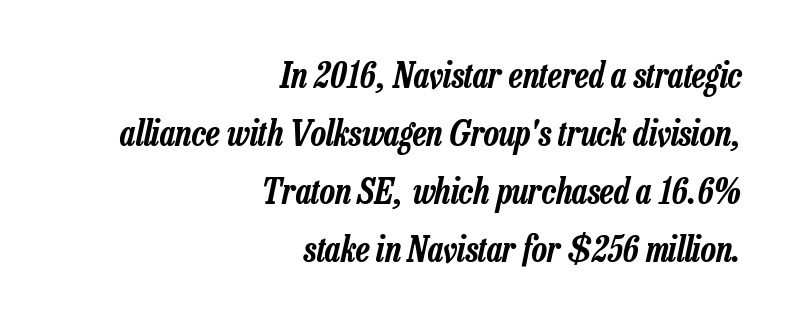
The image shows 35 px condensed type, italic (leaning right); set right-aligned, normal line spacing (1.66x), normal letter spacing, not underlined; low stroke contrast and a medium x-height.
